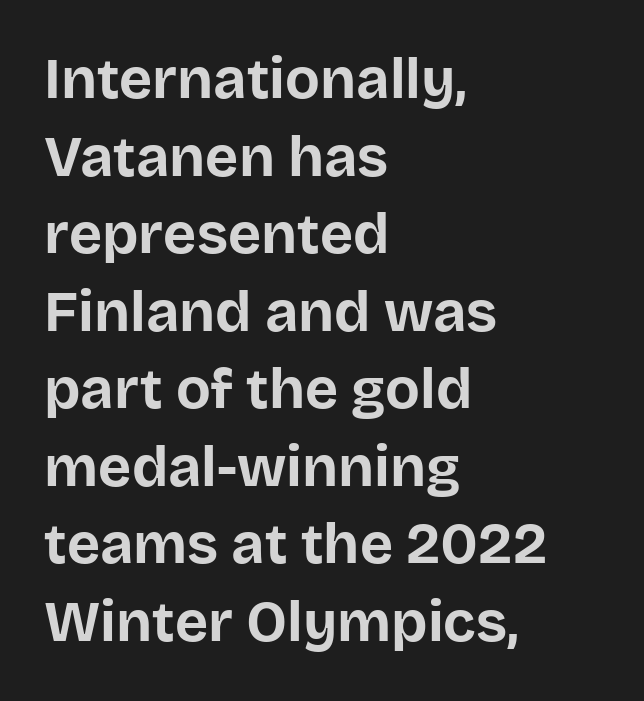
{"serif": "no", "italic": "no", "bold": "yes", "weight": "bold", "width": "normal", "stroke_contrast": "low", "x_height": "large", "monospaced": "no", "underline": "no", "align": "left", "line_spacing": "normal", "line_spacing_ratio": 1.36, "letter_spacing": "normal", "letter_spacing_em": 0.0, "glyph_px": 57}
